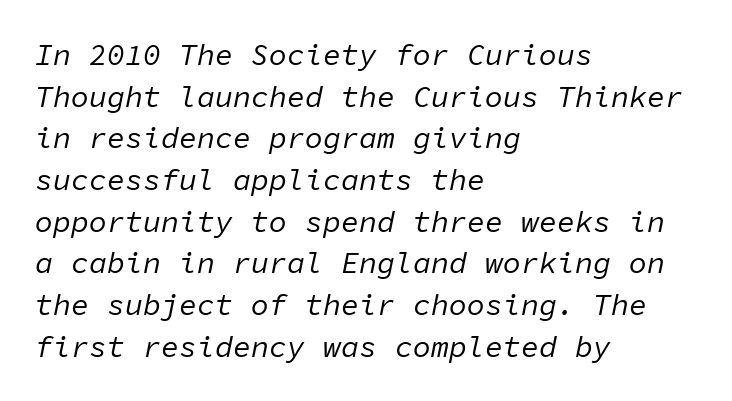
The image shows 30 px regular-weight type, italic (leaning right), monospaced; set left-aligned, normal line spacing (1.39x), normal letter spacing, not underlined; low stroke contrast and a medium x-height.
